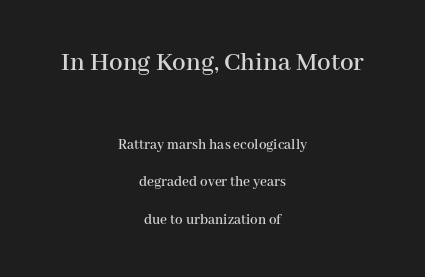
The lettering holds an erect, upright posture throughout. Size contrast runs from large at the top to small at the bottom. Any mark beneath the type? The region is blank. Line spacing here is loose. Letter spacing: default.
